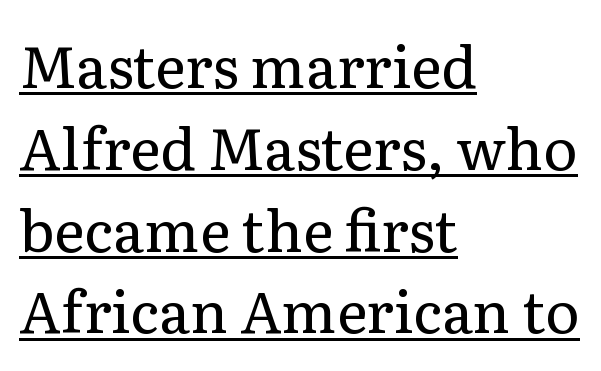
The image shows 58 px regular-weight serif type, upright; set left-aligned, normal line spacing (1.41x), normal letter spacing, underlined; low stroke contrast and a medium x-height.
